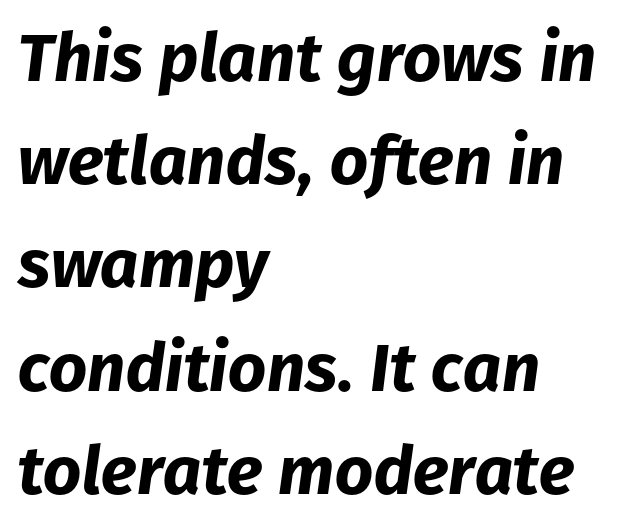
{"italic": "yes", "lean": "right", "slant_degrees": 8, "bold": "yes", "weight": "bold", "width": "normal", "stroke_contrast": "low", "x_height": "medium", "monospaced": "no", "underline": "no", "align": "left", "line_spacing": "normal", "line_spacing_ratio": 1.54, "letter_spacing": "normal", "letter_spacing_em": 0.0, "glyph_px": 67}
